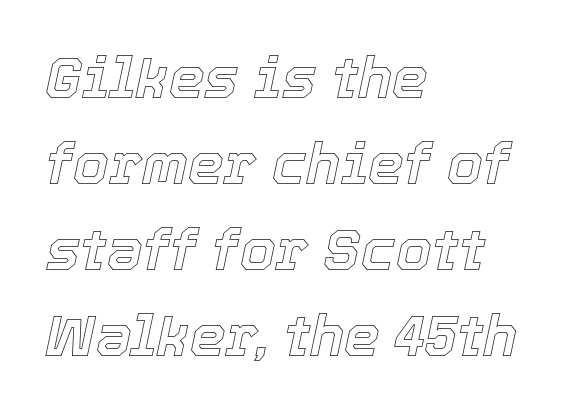
Q: Is the text italic (slanted)? A: Yes, it leans right by about 12 degrees.
Q: Is the text underlined? A: No.
Q: How is the paragraph aligned? A: Left-aligned.
Q: Is the spacing between letters normal or unusually wide? A: Normal.
Q: Is the spacing between lines tight, normal or loose? A: Normal.
Q: Width (condensed, normal, or wide)? A: Normal.
Q: x-height? A: Medium.
Q: Monospaced? A: No.
